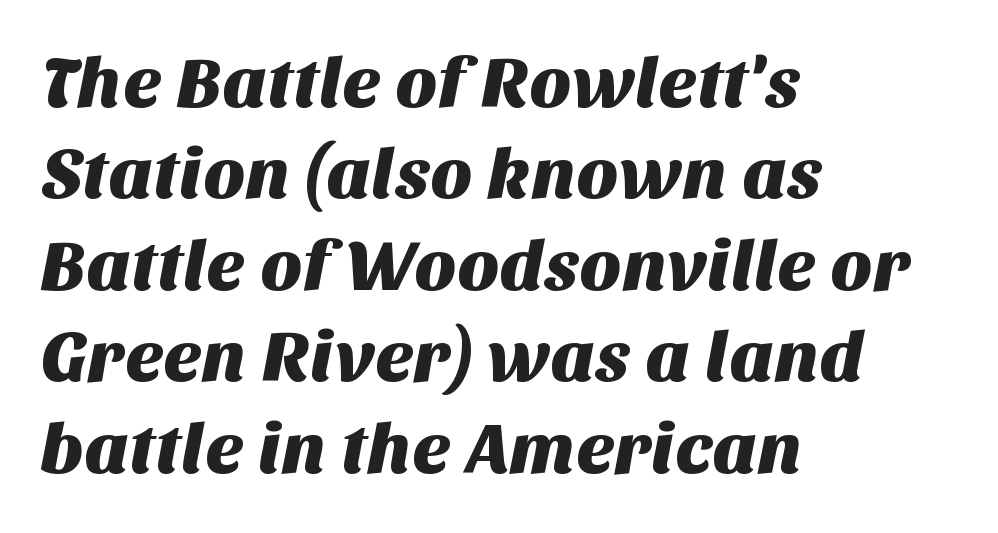
Line starts are locked; line ends wander. Baseline-to-baseline distance is the conventional proportion of letter height. Bare-footed words on every line. Each letter keeps its own natural width here, so spacing adapts to shape. The line texture is even and compact thanks to regular tracking.
